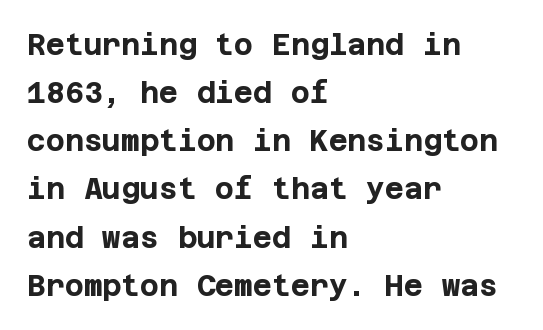
The image shows 29 px bold sans-serif type, upright; set left-aligned, normal line spacing (1.66x), normal letter spacing, not underlined; low stroke contrast and a large x-height.
